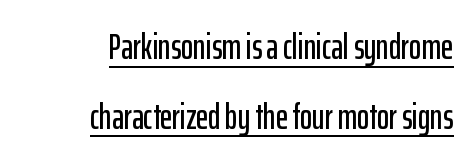
Q: Is the text italic (slanted)? A: No, it is upright.
Q: Is the typeface a serif or a sans-serif typeface? A: Sans-serif.
Q: Is the text underlined? A: Yes.
Q: How is the paragraph aligned? A: Right-aligned.
Q: Is the spacing between letters normal or unusually wide? A: Normal.
Q: Width (condensed, normal, or wide)? A: Condensed.
Q: Stroke contrast? A: Low.
Q: x-height? A: Medium.
Q: Monospaced? A: No.
